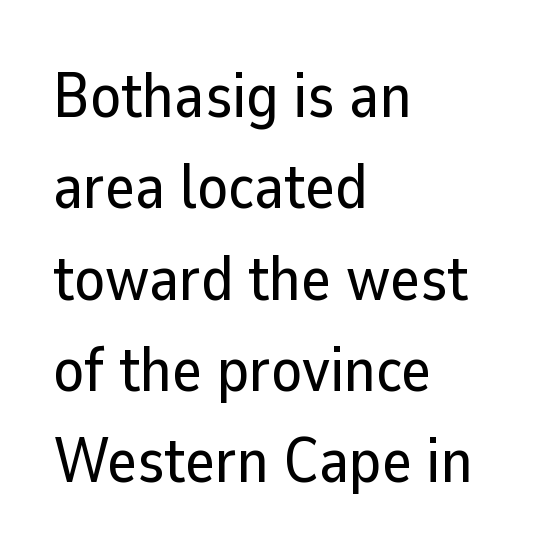
{"serif": "no", "italic": "no", "width": "normal", "stroke_contrast": "low", "x_height": "medium", "monospaced": "no", "underline": "no", "align": "left", "line_spacing": "normal", "line_spacing_ratio": 1.45, "letter_spacing": "normal", "letter_spacing_em": 0.0, "glyph_px": 63}
